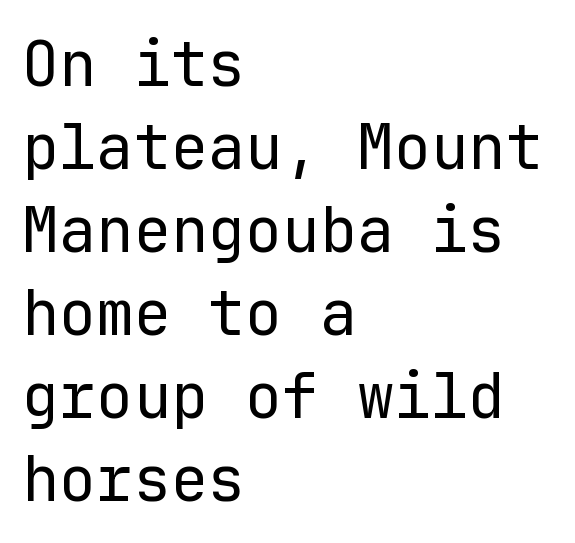
{"serif": "no", "italic": "no", "bold": "no", "weight": "regular", "width": "normal", "stroke_contrast": "low", "x_height": "medium", "monospaced": "yes", "underline": "no", "align": "left", "line_spacing": "normal", "line_spacing_ratio": 1.34, "letter_spacing": "normal", "letter_spacing_em": 0.0, "glyph_px": 62}
